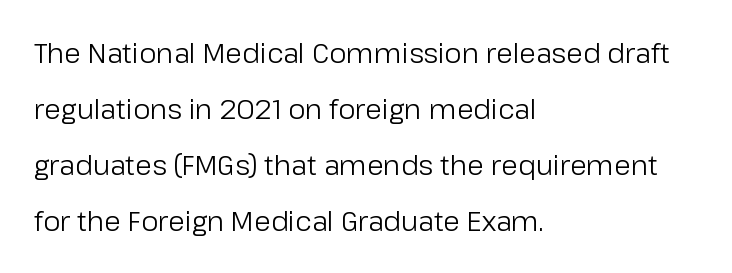
Q: Is the text bold? A: No.
Q: Is the text italic (slanted)? A: No, it is upright.
Q: Is the text underlined? A: No.
Q: How is the paragraph aligned? A: Left-aligned.
Q: Is the spacing between letters normal or unusually wide? A: Normal.
Q: Is the spacing between lines tight, normal or loose? A: Loose.
